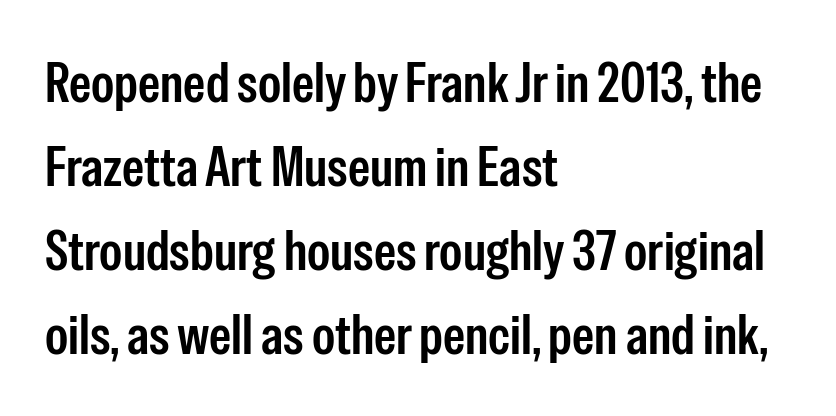
The space between consecutive lines is moderate. Observe the ordinary spacing: letters are neighbours, not strangers. The passage shown is typed in a proportional face where columns would drift. A typesetter would mark this as roman, not italic. This rendering features lettering with no underline. In terms of letterform style, serifs are entirely absent.
